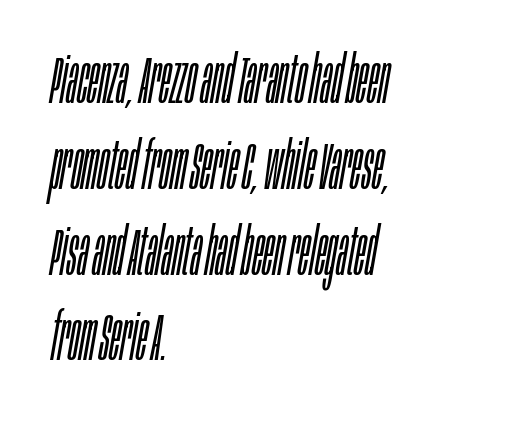
These lines are rendered in a variable-pitch font. Leading matches the norm, producing a regular column. The typeface has the unassuming heft of standard copy or less. This is oblique type, the kind used for emphasis or titles. The letters sit at their default tracking, neither squeezed nor spread.
